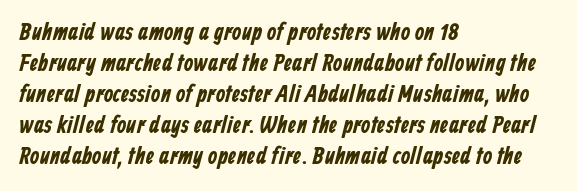
The image shows 24 px text type; set left-aligned, normal line spacing (1.29x), normal letter spacing, not underlined.
